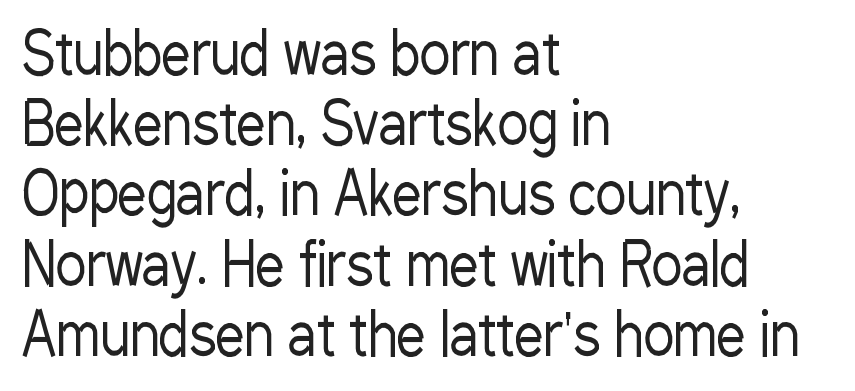
The image shows 58 px regular-weight, condensed sans-serif type, upright; set left-aligned, line spacing 1.21x, normal letter spacing, not underlined; low stroke contrast and a medium x-height.
